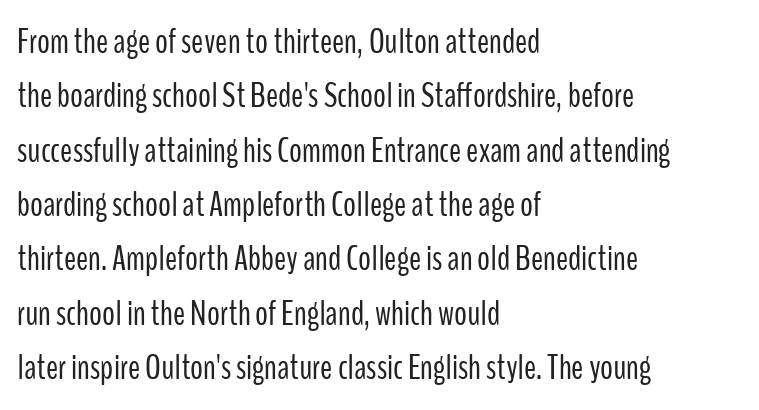
This sample is left-justified, so line endings fall wherever the words run out. Each letter keeps its own natural width here, so spacing adapts to shape. Successive baselines arrive at the customary interval. Counters stay open thanks to moderate or lighter strokes.
